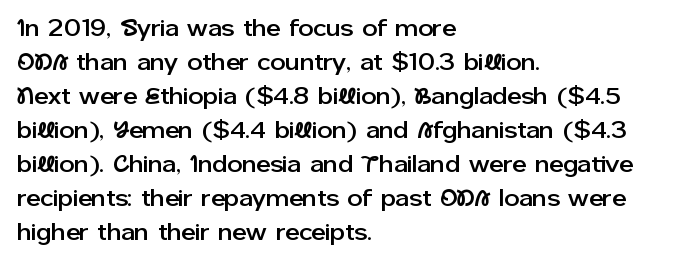
Q: Is the text italic (slanted)? A: No, it is upright.
Q: Is the text underlined? A: No.
Q: How is the paragraph aligned? A: Left-aligned.
Q: Is the spacing between letters normal or unusually wide? A: Normal.
Q: Is the spacing between lines tight, normal or loose? A: Normal.
